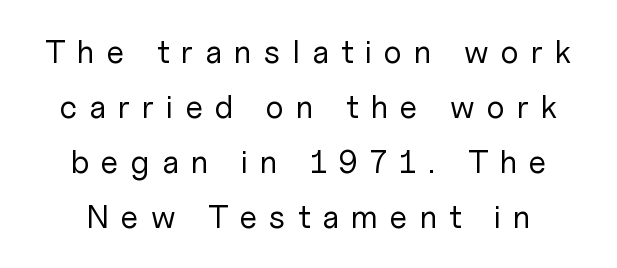
Q: Is the text bold? A: No.
Q: Is the text italic (slanted)? A: No, it is upright.
Q: Is the typeface a serif or a sans-serif typeface? A: Sans-serif.
Q: Is the text underlined? A: No.
Q: Is the spacing between letters normal or unusually wide? A: Unusually wide.
Q: Width (condensed, normal, or wide)? A: Normal.
Q: Stroke contrast? A: Low.
Q: x-height? A: Medium.
Q: Monospaced? A: No.
